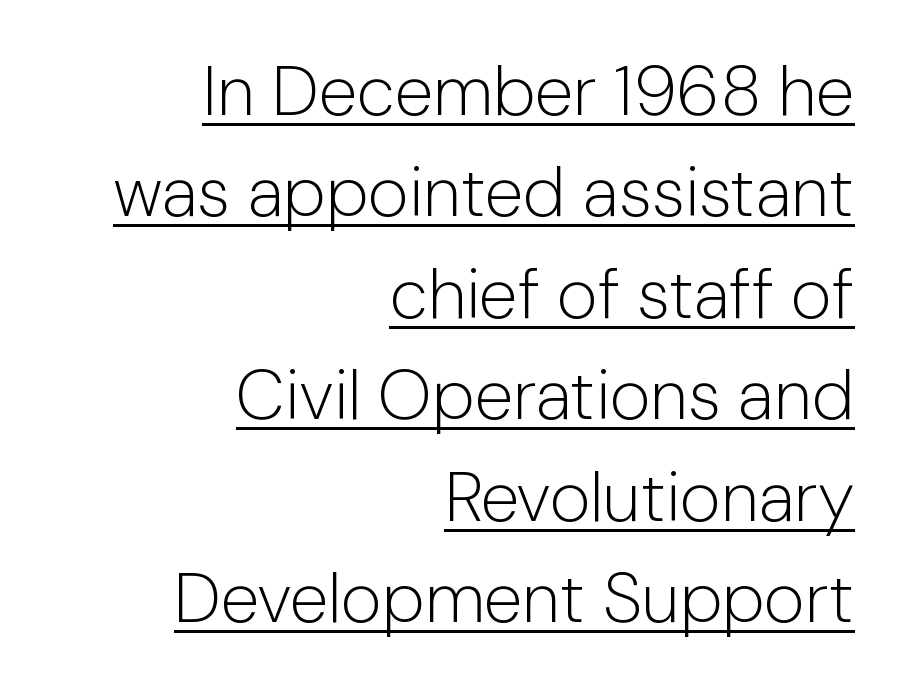
{"serif": "no", "italic": "no", "bold": "no", "weight": "light", "width": "normal", "stroke_contrast": "low", "x_height": "medium", "monospaced": "no", "underline": "yes", "align": "right", "line_spacing": "normal", "line_spacing_ratio": 1.45, "letter_spacing": "normal", "letter_spacing_em": 0.0, "glyph_px": 70}
